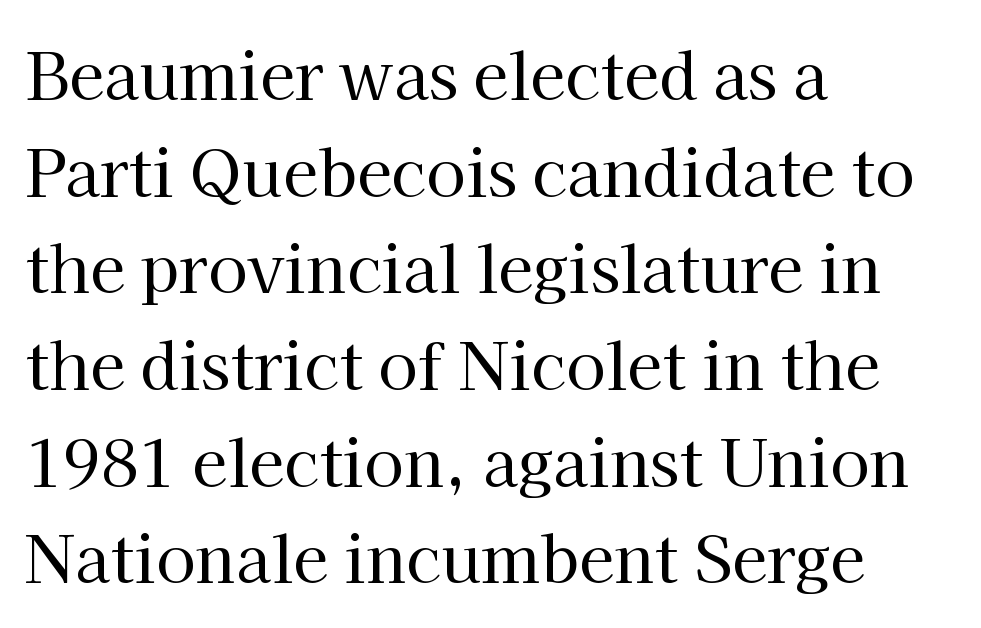
The image shows 64 px regular-weight serif type, upright; set left-aligned, normal line spacing (1.51x), normal letter spacing, not underlined; high stroke contrast and a medium x-height.
